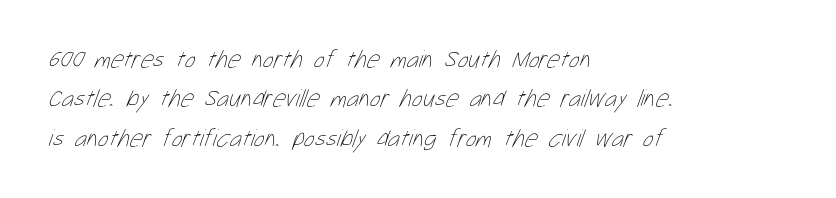
Descenders are the only things crossing below the line. Unbolded letterforms with no extra heft. The rows are spaced the way most documents space them. Where is the straight margin? On the left.
